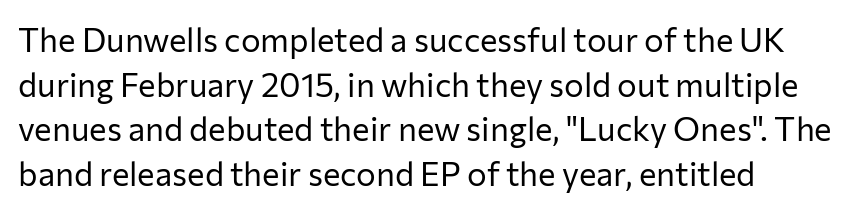
{"serif": "no", "italic": "no", "bold": "no", "weight": "regular", "width": "normal", "stroke_contrast": "low", "x_height": "medium", "monospaced": "no", "underline": "no", "align": "left", "line_spacing": "normal", "line_spacing_ratio": 1.35, "letter_spacing": "normal", "letter_spacing_em": 0.0, "glyph_px": 33}
